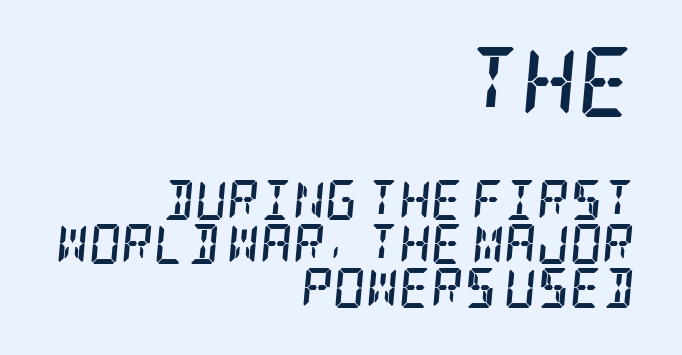
Q: Is the text bold? A: Yes.
Q: Is the text italic (slanted)? A: Yes, it leans right by about 5 degrees.
Q: Is the typeface a serif or a sans-serif typeface? A: Serif.
Q: Is the text underlined? A: No.
Q: How is the paragraph aligned? A: Right-aligned.
Q: Is the spacing between letters normal or unusually wide? A: Normal.
Q: Is the spacing between lines tight, normal or loose? A: Tight.
Q: Which block of text is set in a larger size, the first (top) or the second (bottom)? A: The first (top) one.
Q: Width (condensed, normal, or wide)? A: Condensed.
Q: Stroke contrast? A: Low.
Q: x-height? A: Large.
